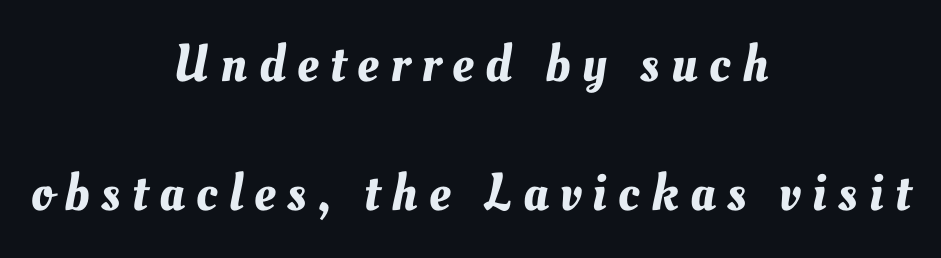
{"width": "normal", "stroke_contrast": "medium", "x_height": "small", "monospaced": "no", "underline": "no", "align": "center", "line_spacing": "loose", "line_spacing_ratio": 2.43, "letter_spacing": "wide", "letter_spacing_em": 0.22, "glyph_px": 53}
